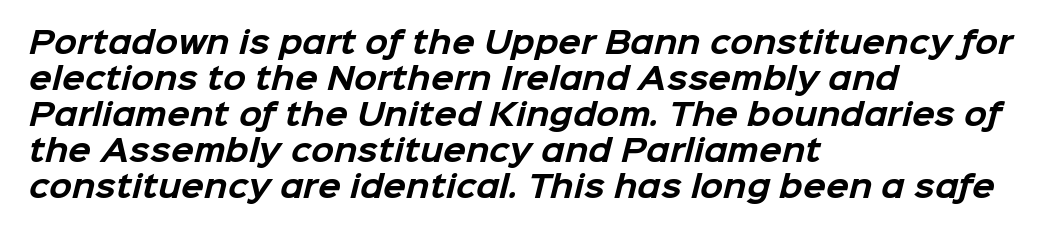
The area under the type is left untouched. To sum up the face: it is a sans, with no serifs. The sample has been set heavy, in full bold. Note the varied advance widths — an 'i' is clearly narrower than an 'm'. The passage shown has conventional tracking throughout. Horizontal alignment here is leftward, the default for most running prose.
